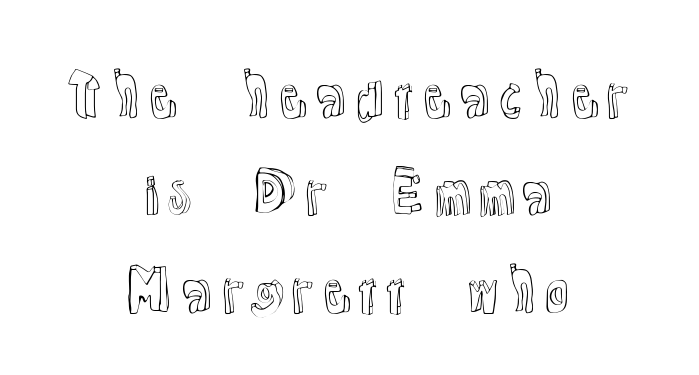
{"italic": "no", "width": "normal", "x_height": "medium", "monospaced": "no", "underline": "no", "align": "center", "line_spacing_ratio": 1.77, "letter_spacing": "normal", "letter_spacing_em": 0.0, "glyph_px": 55}
